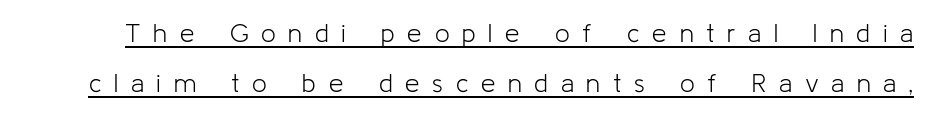
{"italic": "no", "bold": "no", "underline": "yes", "line_spacing": "loose", "line_spacing_ratio": 1.93, "letter_spacing": "wide", "letter_spacing_em": 0.49, "glyph_px": 26}
